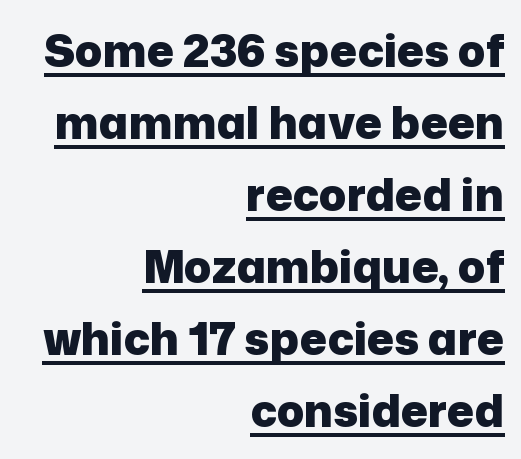
Pretty heavy lettering here — definitely bold. The face used here is a sans, in the tradition of grotesques and geometrics. The letters stand upright; this is a roman face. What decoration does the sample have? An underline. Varying glyph widths throughout — classic text-font behaviour.
